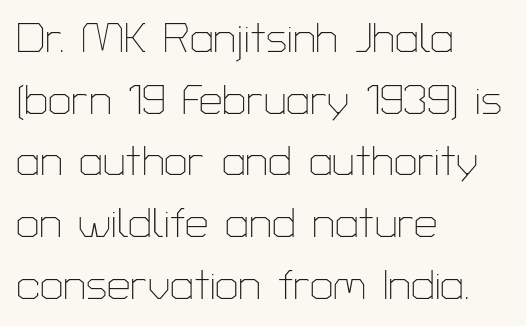
{"serif": "no", "italic": "no", "bold": "no", "weight": "thin", "width": "normal", "stroke_contrast": "low", "x_height": "medium", "monospaced": "no", "underline": "no", "align": "left", "line_spacing": "normal", "line_spacing_ratio": 1.47, "letter_spacing": "normal", "letter_spacing_em": 0.0, "glyph_px": 42}
